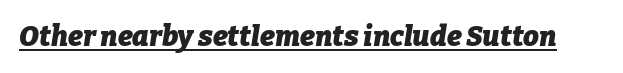
The image shows 28 px heavy type, italic (leaning right); set normal letter spacing, underlined; low stroke contrast and a medium x-height.
